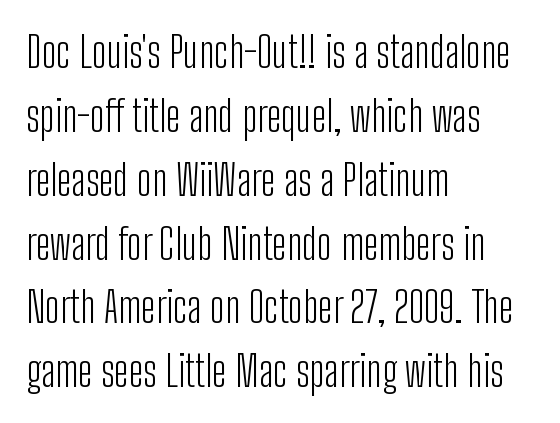
{"serif": "no", "italic": "no", "bold": "no", "weight": "light", "width": "condensed", "stroke_contrast": "low", "x_height": "medium", "monospaced": "no", "underline": "no", "align": "left", "line_spacing": "normal", "line_spacing_ratio": 1.52, "letter_spacing": "normal", "letter_spacing_em": 0.0, "glyph_px": 42}
